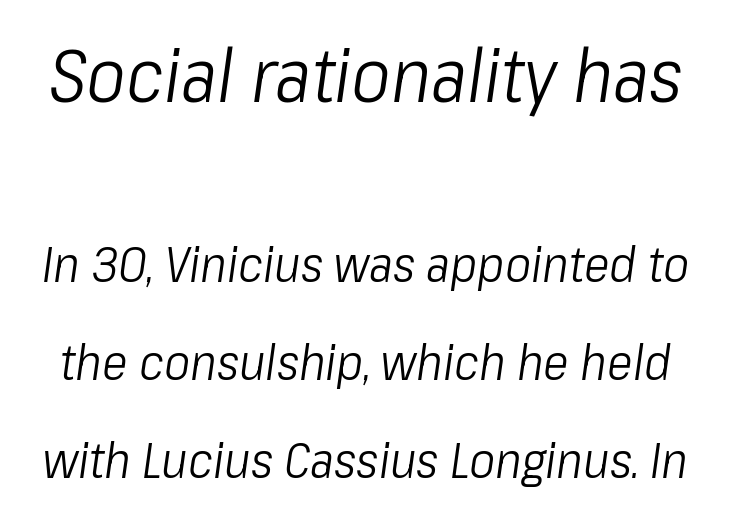
The image shows 74 px light, condensed type, italic (leaning right); set loose line spacing (2.0x), normal letter spacing, not underlined; the first (top) block is 1.51x larger; low stroke contrast and a medium x-height.
